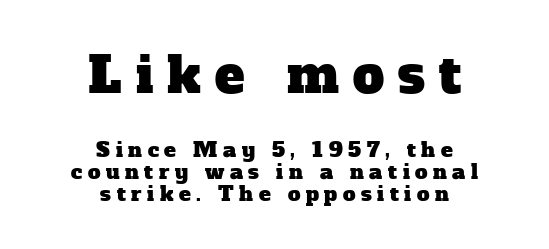
Q: Is the typeface a serif or a sans-serif typeface? A: Serif.
Q: Is the text underlined? A: No.
Q: How is the paragraph aligned? A: Centered.
Q: Is the spacing between letters normal or unusually wide? A: Unusually wide.
Q: Is the spacing between lines tight, normal or loose? A: Tight.
Q: Which block of text is set in a larger size, the first (top) or the second (bottom)? A: The first (top) one.
Q: Width (condensed, normal, or wide)? A: Normal.
Q: Stroke contrast? A: Low.
Q: x-height? A: Medium.
Q: Monospaced? A: No.
